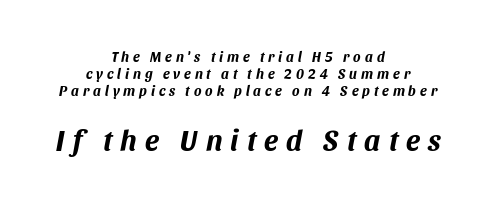
{"italic": "yes", "lean": "right", "slant_degrees": 11, "bold": "yes", "weight": "bold", "width": "normal", "stroke_contrast": "medium", "x_height": "large", "monospaced": "no", "underline": "no", "align": "center", "line_spacing_ratio": 1.21, "letter_spacing": "wide", "letter_spacing_em": 0.28, "larger_block": "second", "size_ratio": 2.07, "glyph_px": 29}
